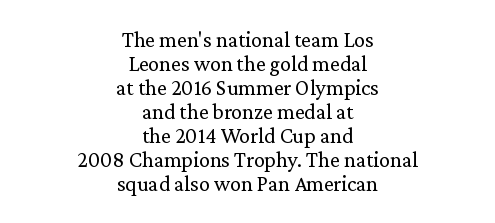
{"italic": "no", "bold": "no", "underline": "no", "align": "center", "line_spacing": "tight", "line_spacing_ratio": 1.09, "letter_spacing": "normal", "letter_spacing_em": 0.0, "glyph_px": 22}
